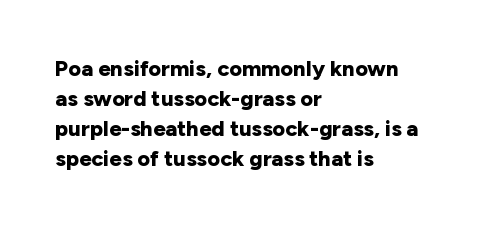
Italic: no, the glyphs are upright roman. Standard letterfit; no display-style spreading of the glyphs. Glance below the letters and you will spot only blank space. Its strokes are broad and dark, the hallmark of bold type.
